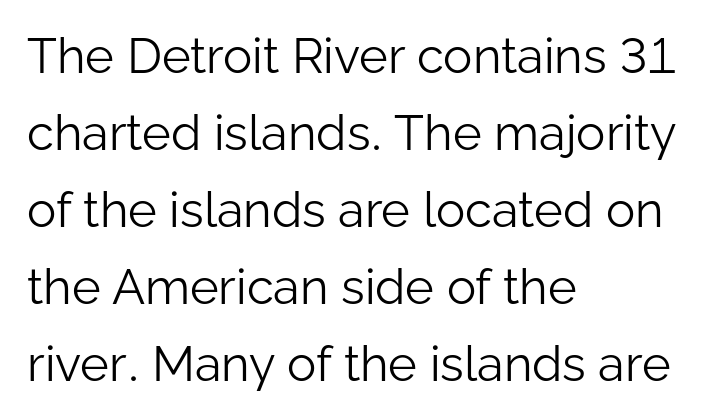
Beneath every word, the page is bare. Reading down the block, your eye returns to a fixed left position each line. Here the designer chose a conventional face with non-uniform glyph widths. This rendering employs a face without finishing strokes, i.e., a sans-serif. The gaps between neighbouring characters are ordinary and unremarkable. Is there any slant? The stems are plumb.
